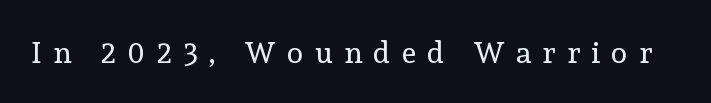
{"serif": "yes", "italic": "no", "bold": "no", "weight": "regular", "width": "normal", "x_height": "medium", "monospaced": "no", "underline": "no", "letter_spacing": "wide", "letter_spacing_em": 0.38, "glyph_px": 30}
